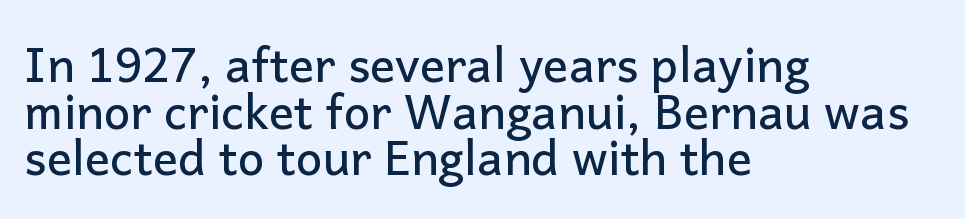
The image shows 47 px sans-serif type, upright; set left-aligned, tight line spacing (0.99x), normal letter spacing, not underlined; low stroke contrast and a medium x-height.
